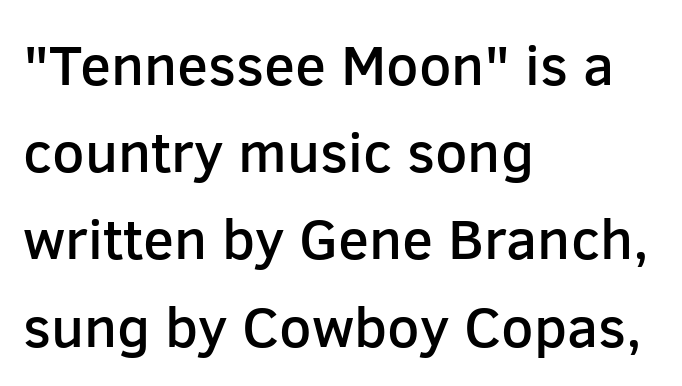
In CSS terms this would be text-align: left. The rendering uses a moderate line-height, typical for paragraphs. Heft: intermediate — a semibold. The string is rendered with underlining switched off. The line texture is even and compact thanks to regular tracking.
